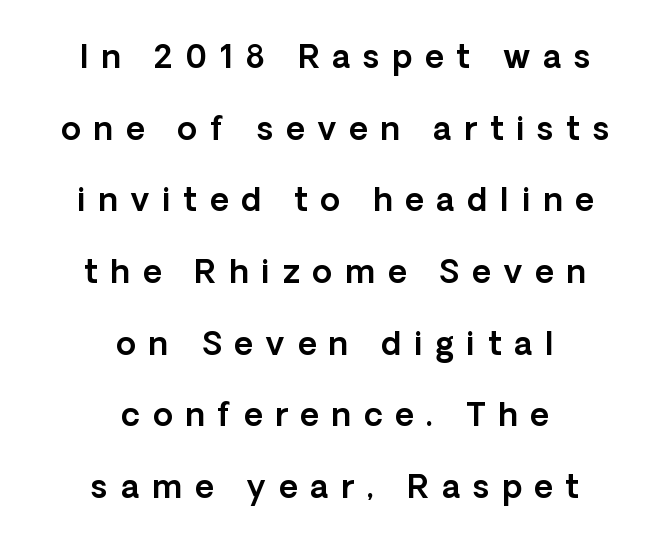
{"serif": "no", "italic": "no", "width": "normal", "x_height": "medium", "monospaced": "no", "underline": "no", "align": "center", "line_spacing": "loose", "line_spacing_ratio": 2.24, "letter_spacing": "wide", "letter_spacing_em": 0.4, "glyph_px": 32}
